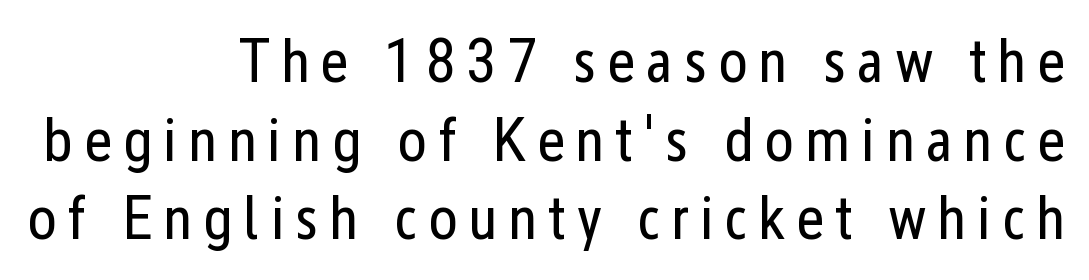
The passage shown is typed in a proportional face where columns would drift. The leading is moderate, giving the passage an even texture. Horizontally, the lines are justified to the trailing edge only. No letter is thick-stroked: the sample isn't bold. Nope, no serifs anywhere on these letters.
